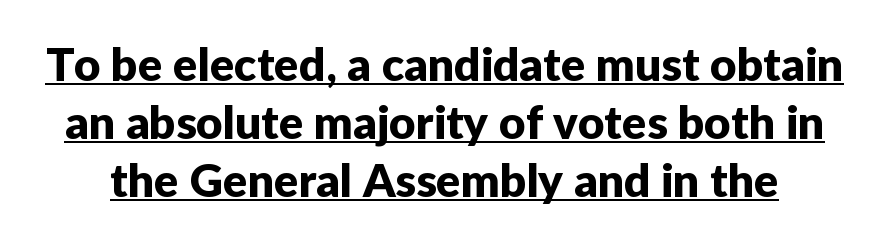
Q: Is the text italic (slanted)? A: No, it is upright.
Q: Is the typeface a serif or a sans-serif typeface? A: Sans-serif.
Q: Is the text underlined? A: Yes.
Q: Is the spacing between letters normal or unusually wide? A: Normal.
Q: Is the spacing between lines tight, normal or loose? A: Normal.
Q: Width (condensed, normal, or wide)? A: Normal.
Q: Stroke contrast? A: Low.
Q: x-height? A: Medium.
Q: Monospaced? A: No.
